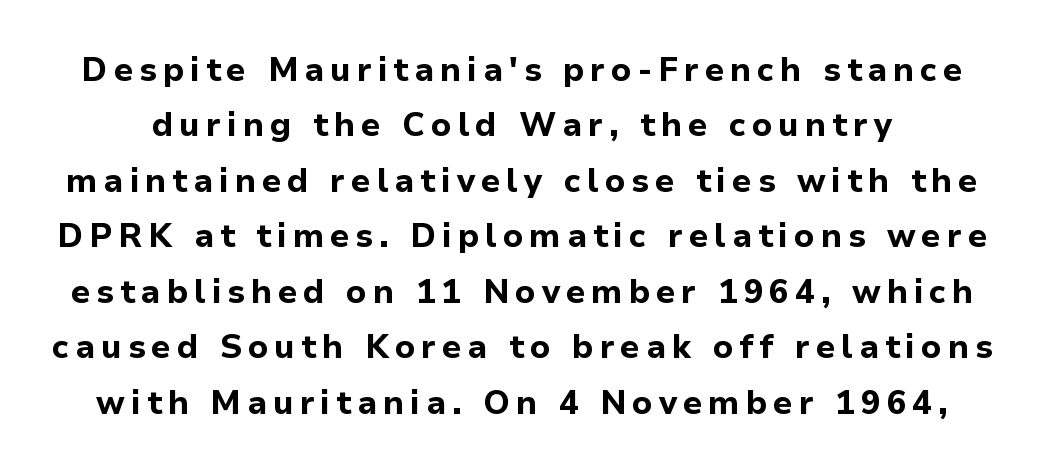
Students, this is bold: see how much ink each stroke carries. Honestly, there is no underline to notice here at all. Note the varied advance widths — an 'i' is clearly narrower than an 'm'. The type family on display is of the sans-serif kind. The leading is moderate, giving the passage an even texture.
